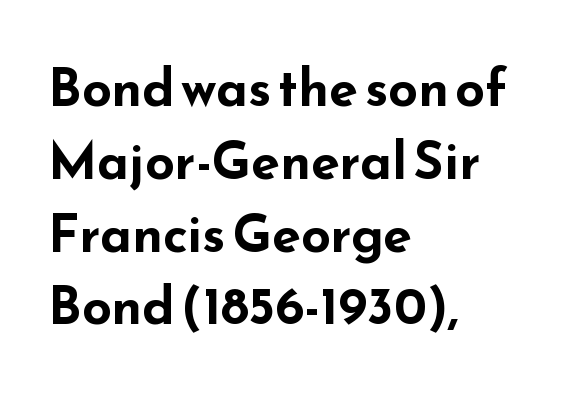
{"serif": "no", "italic": "no", "bold": "yes", "weight": "bold", "width": "wide", "stroke_contrast": "low", "x_height": "small", "monospaced": "no", "underline": "no", "align": "left", "line_spacing": "normal", "line_spacing_ratio": 1.4, "letter_spacing": "normal", "letter_spacing_em": 0.0, "glyph_px": 52}
